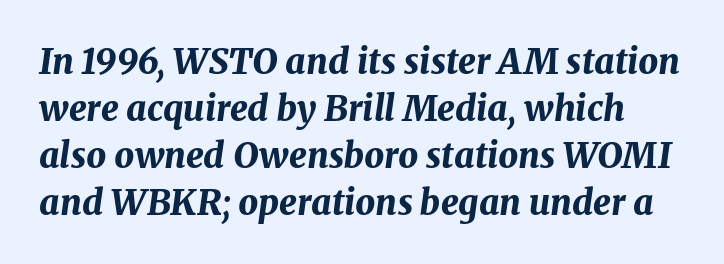
The image shows 35 px bold type, italic (leaning right); set normal line spacing (1.34x), normal letter spacing, not underlined; medium stroke contrast and a medium x-height.
